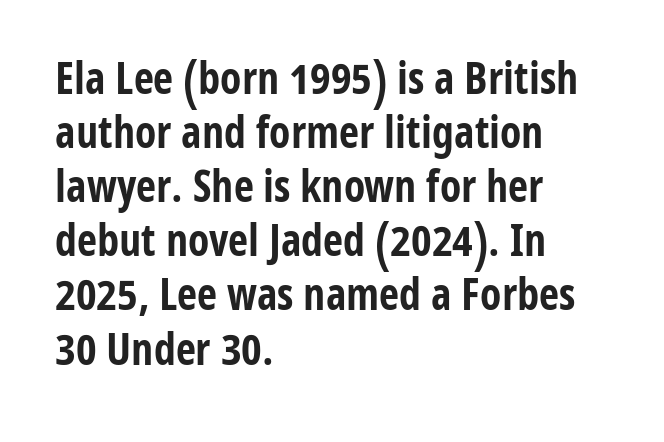
The image shows 44 px bold, condensed sans-serif type, upright; set left-aligned, line spacing 1.23x, normal letter spacing, not underlined; low stroke contrast and a medium x-height.
